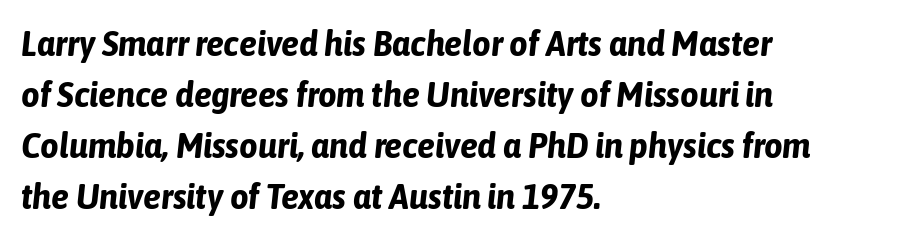
{"italic": "yes", "lean": "right", "slant_degrees": 6, "bold": "yes", "weight": "bold", "width": "condensed", "stroke_contrast": "low", "x_height": "medium", "monospaced": "no", "underline": "no", "align": "left", "line_spacing": "normal", "line_spacing_ratio": 1.42, "letter_spacing": "normal", "letter_spacing_em": 0.0, "glyph_px": 36}
